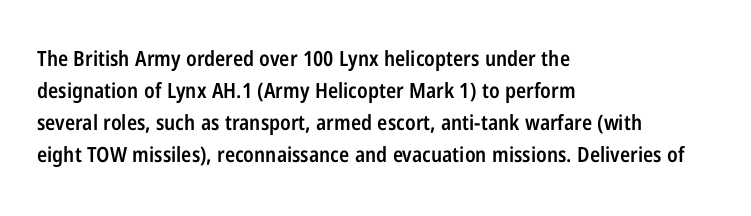
The image shows 21 px text type, upright; set left-aligned, normal line spacing (1.53x), normal letter spacing, not underlined.
